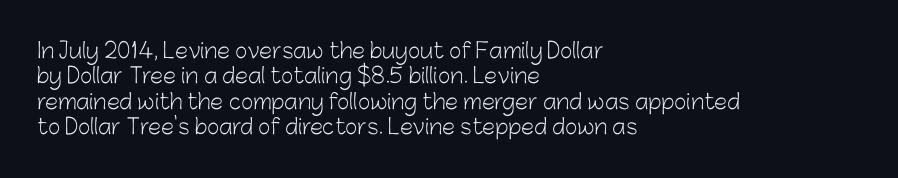
A bare baseline throughout the passage. Line beginnings align vertically; line endings do not. This sample uses plain, unmodified letter spacing. Posture: straight, roman, zero tilt. Is this a heavy cut? Hardly; it is regular or lighter.
